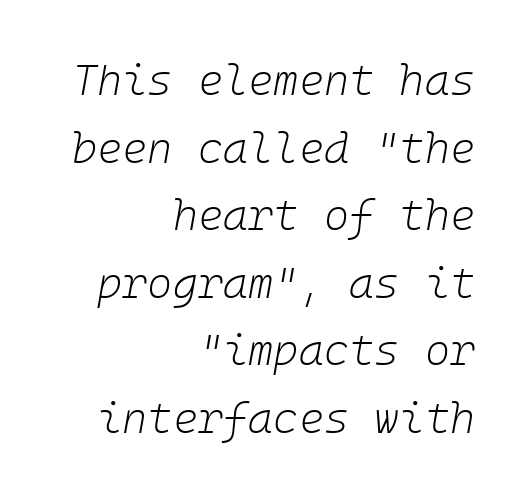
Tracking here is standard; glyphs follow each other at the usual distance. Honestly, there is no underline to notice here at all. You can tell it's italic because the verticals aren't actually vertical. Compared with a flush-left layout, this one pins lines to the opposite, right side. A normal amount of white space separates one row of letters from the next. No letter is thick-stroked: the sample isn't bold.
